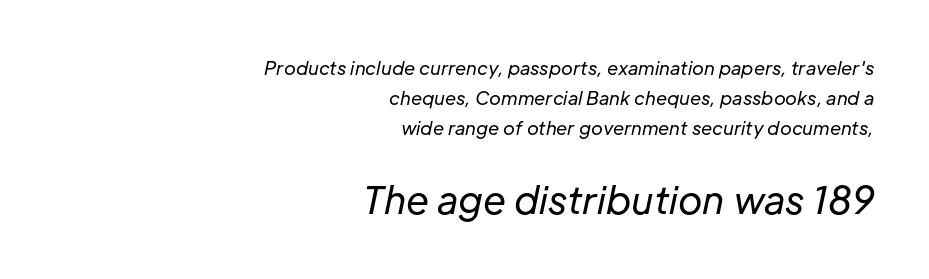
The image shows 37 px regular-weight type, italic (leaning right); set right-aligned, normal line spacing (1.66x), normal letter spacing, not underlined; the second (bottom) block is 2.06x larger; low stroke contrast and a medium x-height.
